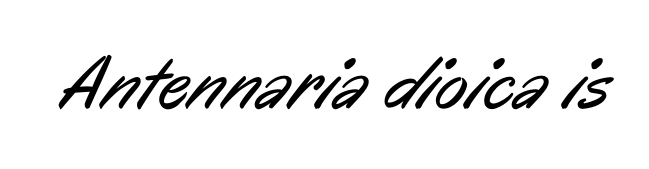
The image shows 76 px regular-weight, condensed sans-serif type; set normal letter spacing, not underlined; low stroke contrast and a medium x-height.
